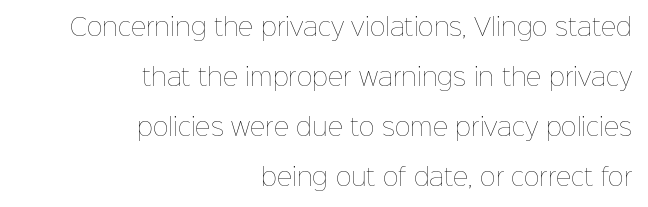
{"italic": "no", "bold": "no", "underline": "no", "align": "right", "line_spacing": "loose", "line_spacing_ratio": 2.08, "letter_spacing": "normal", "letter_spacing_em": 0.0, "glyph_px": 24}
